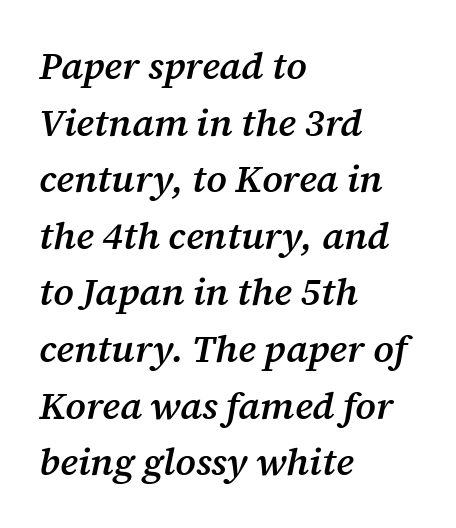
Q: Is the text bold? A: Semi-bold.
Q: Is the text italic (slanted)? A: Yes, it leans right by about 12 degrees.
Q: Is the typeface a serif or a sans-serif typeface? A: Serif.
Q: Is the text underlined? A: No.
Q: How is the paragraph aligned? A: Left-aligned.
Q: Is the spacing between letters normal or unusually wide? A: Normal.
Q: Is the spacing between lines tight, normal or loose? A: Normal.
Q: Width (condensed, normal, or wide)? A: Normal.
Q: Stroke contrast? A: Medium.
Q: x-height? A: Medium.
Q: Monospaced? A: No.
